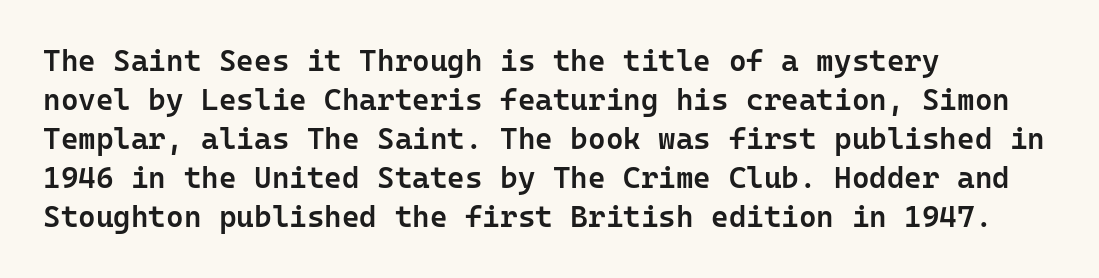
Q: Is the text bold? A: Semi-bold.
Q: Is the text italic (slanted)? A: No, it is upright.
Q: Is the typeface a serif or a sans-serif typeface? A: Sans-serif.
Q: Is the text underlined? A: No.
Q: How is the paragraph aligned? A: Left-aligned.
Q: Is the spacing between letters normal or unusually wide? A: Normal.
Q: Is the spacing between lines tight, normal or loose? A: Normal.
Q: Width (condensed, normal, or wide)? A: Normal.
Q: Stroke contrast? A: Low.
Q: x-height? A: Medium.
Q: Monospaced? A: Yes.
